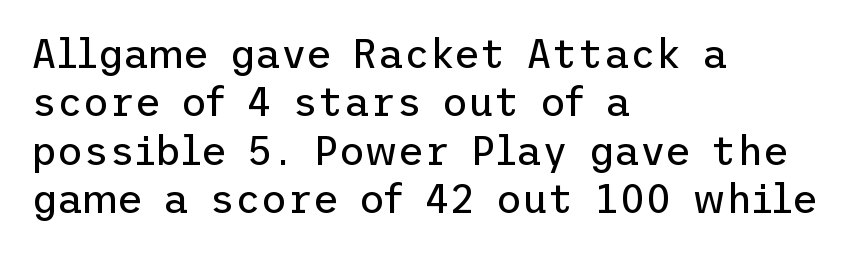
The image shows 40 px regular-weight sans-serif type, upright; set left-aligned, line spacing 1.21x, normal letter spacing, not underlined; low stroke contrast and a medium x-height.
